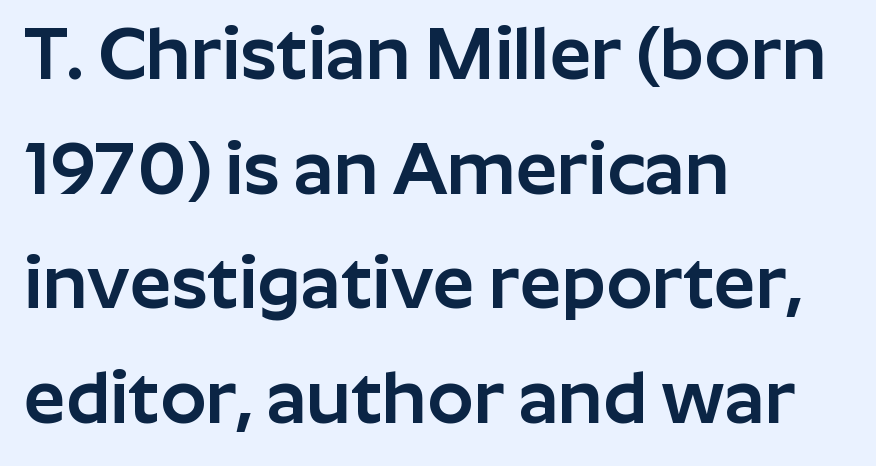
{"serif": "no", "italic": "no", "width": "normal", "stroke_contrast": "low", "x_height": "medium", "monospaced": "no", "underline": "no", "align": "left", "line_spacing": "normal", "line_spacing_ratio": 1.57, "letter_spacing": "normal", "letter_spacing_em": 0.0, "glyph_px": 73}
